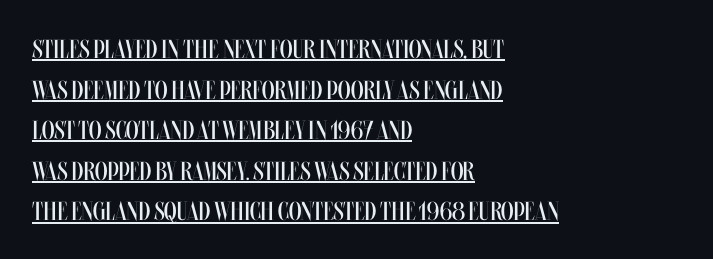
The image shows 26 px text type, upright; set left-aligned, normal line spacing (1.56x), normal letter spacing, underlined.
